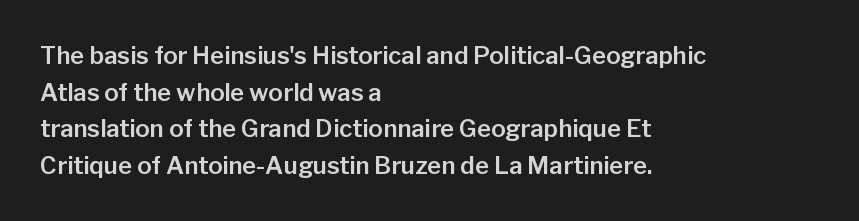
Q: Is the text italic (slanted)? A: No, it is upright.
Q: Is the text underlined? A: No.
Q: How is the paragraph aligned? A: Left-aligned.
Q: Is the spacing between letters normal or unusually wide? A: Normal.
Q: Is the spacing between lines tight, normal or loose? A: Normal.
